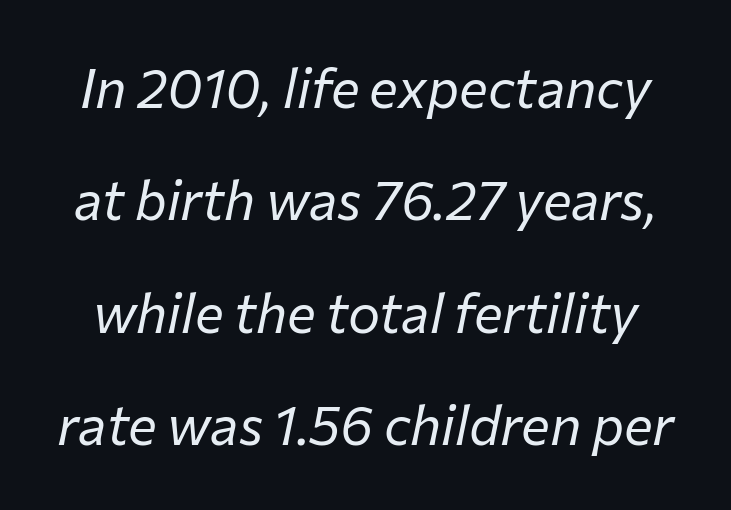
The image shows 54 px regular-weight type, italic (leaning right); set loose line spacing (2.08x), normal letter spacing, not underlined; low stroke contrast and a medium x-height.
